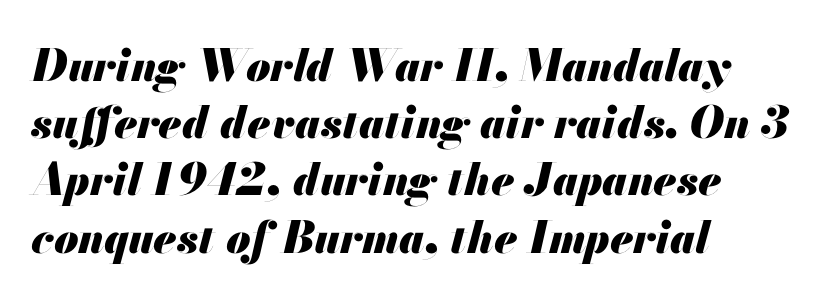
The image shows 44 px heavy type, italic (leaning right); set left-aligned, normal line spacing (1.3x), normal letter spacing, not underlined; medium stroke contrast and a small x-height.
